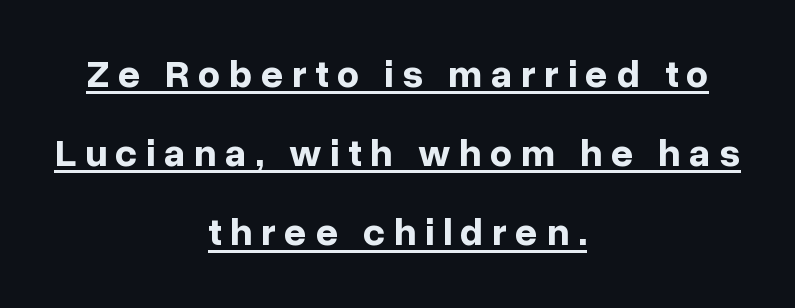
The gaps between neighbouring characters are conspicuously large. Classification — sans serif. These lines stack symmetrically, like a column narrowing and widening about its center. Strong, thick strokes mark this as bold type. These characters rest on top of a visible drawn line.
